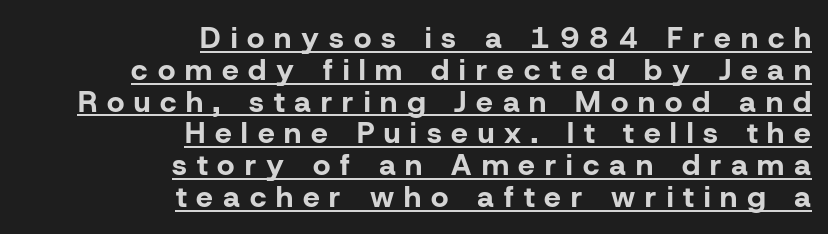
Q: Is the text bold? A: Yes.
Q: Is the text italic (slanted)? A: No, it is upright.
Q: Is the typeface a serif or a sans-serif typeface? A: Sans-serif.
Q: Is the text underlined? A: Yes.
Q: How is the paragraph aligned? A: Right-aligned.
Q: Is the spacing between letters normal or unusually wide? A: Unusually wide.
Q: Is the spacing between lines tight, normal or loose? A: Tight.
Q: Width (condensed, normal, or wide)? A: Normal.
Q: Stroke contrast? A: Low.
Q: x-height? A: Medium.
Q: Monospaced? A: No.
